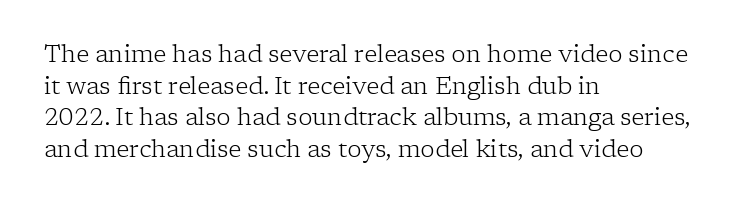
The image shows 24 px text type, upright; set left-aligned, normal line spacing (1.32x), normal letter spacing, not underlined.
